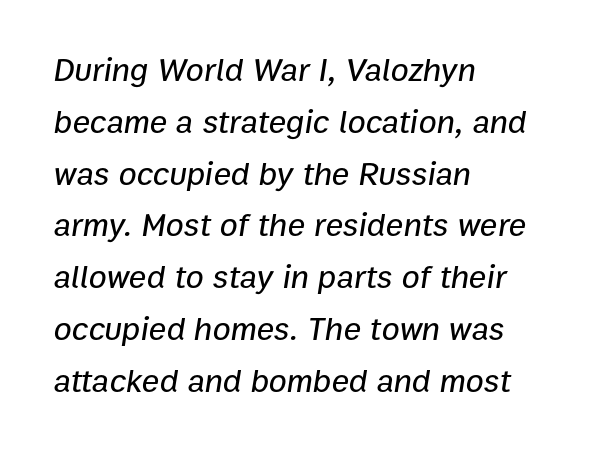
{"italic": "yes", "lean": "right", "slant_degrees": 9, "width": "normal", "stroke_contrast": "low", "x_height": "medium", "monospaced": "no", "underline": "no", "align": "left", "line_spacing": "normal", "line_spacing_ratio": 1.57, "letter_spacing": "normal", "letter_spacing_em": 0.0, "glyph_px": 33}
